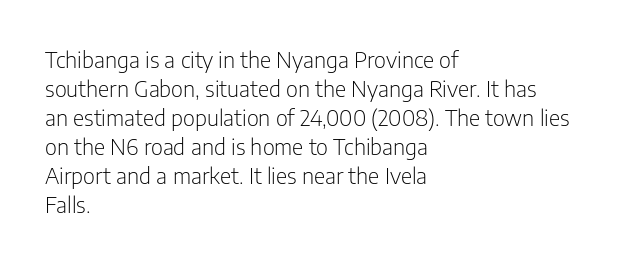
The image shows 22 px text type, upright; set left-aligned, normal line spacing (1.32x), normal letter spacing, not underlined.
